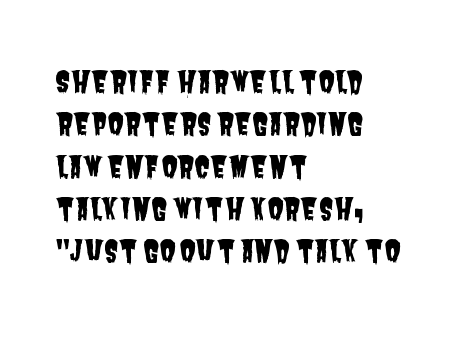
Q: Is the typeface a serif or a sans-serif typeface? A: Sans-serif.
Q: Is the text underlined? A: No.
Q: How is the paragraph aligned? A: Left-aligned.
Q: Is the spacing between letters normal or unusually wide? A: Normal.
Q: Is the spacing between lines tight, normal or loose? A: Normal.
Q: Width (condensed, normal, or wide)? A: Condensed.
Q: Stroke contrast? A: Low.
Q: x-height? A: Large.
Q: Monospaced? A: No.
